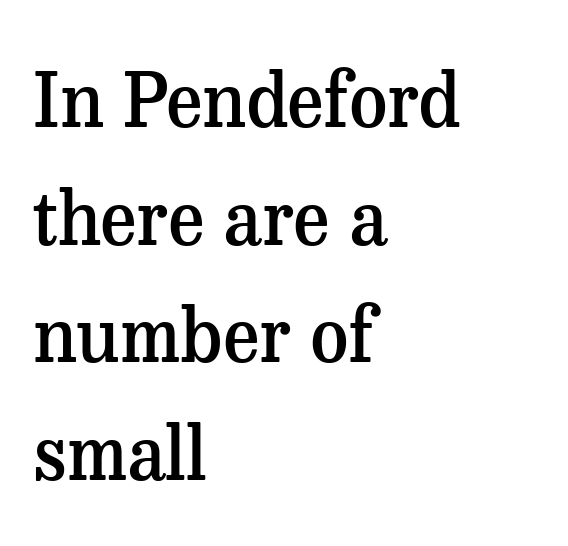
{"serif": "yes", "italic": "no", "bold": "semi", "weight": "semibold", "width": "normal", "stroke_contrast": "medium", "x_height": "medium", "monospaced": "no", "underline": "no", "align": "left", "line_spacing": "normal", "line_spacing_ratio": 1.57, "letter_spacing": "normal", "letter_spacing_em": 0.0, "glyph_px": 75}
